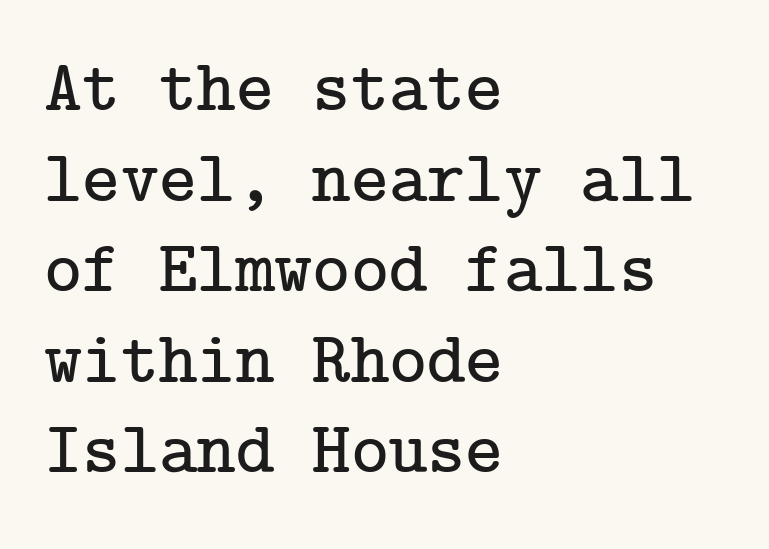
{"serif": "yes", "italic": "no", "width": "normal", "stroke_contrast": "low", "x_height": "medium", "underline": "no", "align": "left", "line_spacing_ratio": 1.24, "letter_spacing": "normal", "letter_spacing_em": 0.0, "glyph_px": 73}
